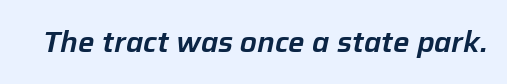
The image shows 29 px text type, italic (leaning right); set normal letter spacing, not underlined; low stroke contrast and a medium x-height.
